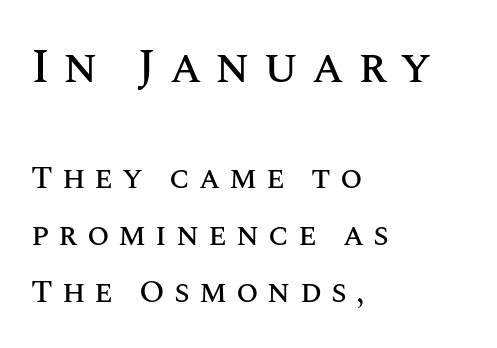
Q: Is the text italic (slanted)? A: No, it is upright.
Q: Is the text underlined? A: No.
Q: How is the paragraph aligned? A: Left-aligned.
Q: Is the spacing between letters normal or unusually wide? A: Unusually wide.
Q: Which block of text is set in a larger size, the first (top) or the second (bottom)? A: The first (top) one.
Q: Width (condensed, normal, or wide)? A: Normal.
Q: Stroke contrast? A: Medium.
Q: x-height? A: Large.
Q: Monospaced? A: No.
